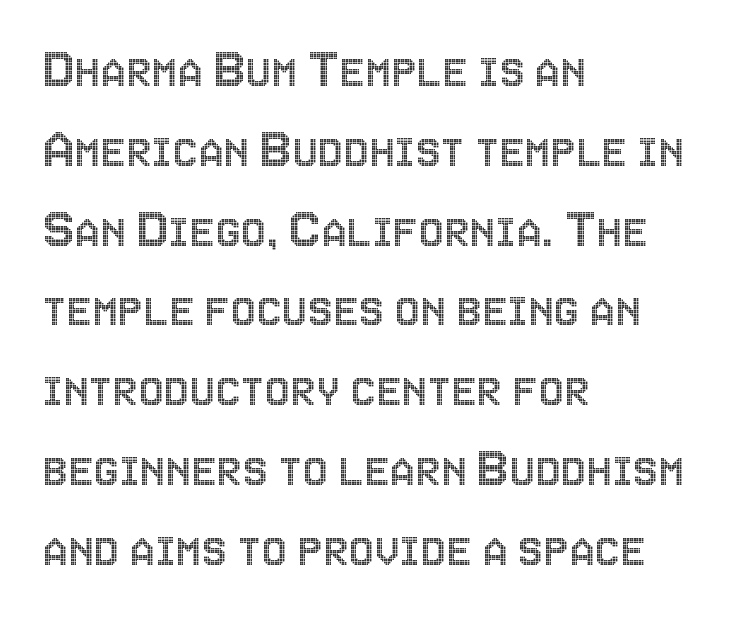
Is the block centered? No — it sits flush against the left margin. Is there any slant? The stems are plumb. What stands out about the letter spacing? Nothing — it is the standard amount. Looks like regular typesetting: each glyph gets only the width it needs.
